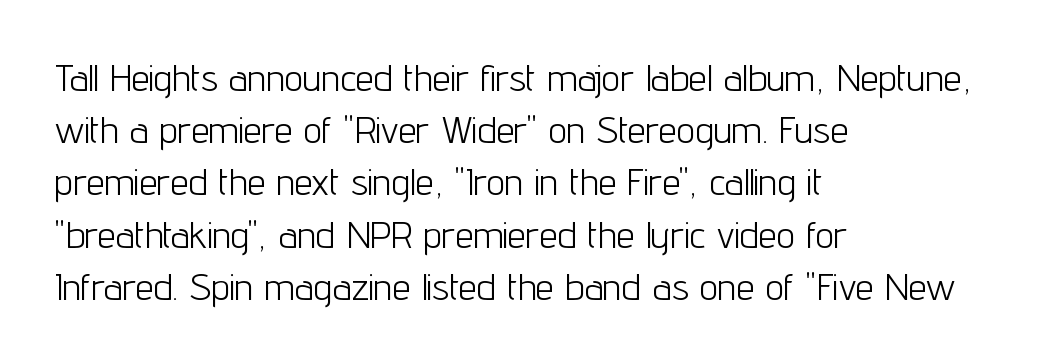
{"serif": "no", "italic": "no", "bold": "no", "weight": "light", "width": "condensed", "stroke_contrast": "low", "x_height": "medium", "monospaced": "no", "underline": "no", "align": "left", "line_spacing": "normal", "line_spacing_ratio": 1.41, "letter_spacing": "normal", "letter_spacing_em": 0.0, "glyph_px": 37}
